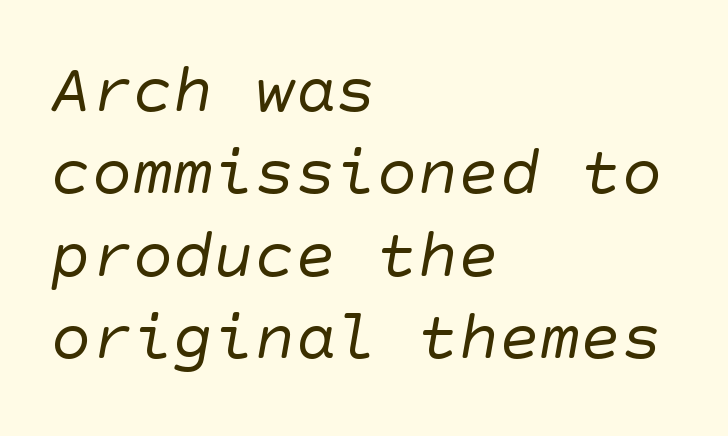
{"serif": "no", "bold": "no", "weight": "regular", "width": "normal", "stroke_contrast": "low", "x_height": "large", "underline": "no", "align": "left", "line_spacing_ratio": 1.21, "letter_spacing": "normal", "letter_spacing_em": 0.0, "glyph_px": 68}
